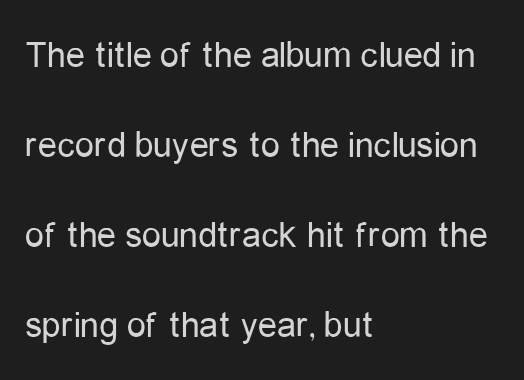
{"serif": "no", "italic": "no", "bold": "no", "weight": "regular", "width": "condensed", "stroke_contrast": "low", "x_height": "medium", "monospaced": "no", "underline": "no", "align": "left", "line_spacing": "loose", "line_spacing_ratio": 2.37, "letter_spacing": "normal", "letter_spacing_em": 0.0, "glyph_px": 38}
